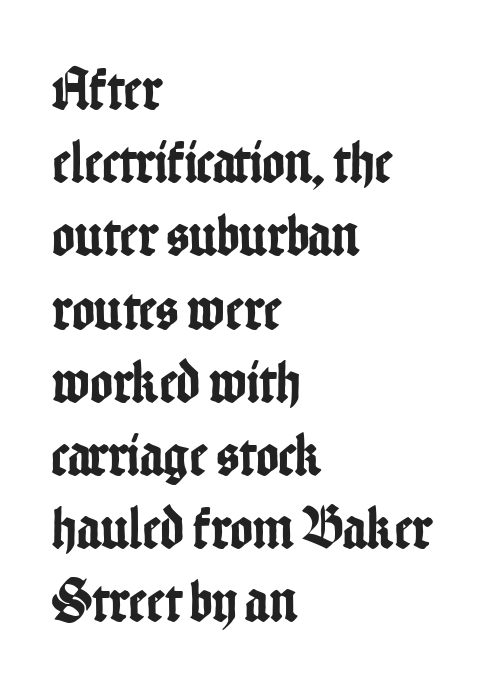
{"serif": "no", "italic": "no", "width": "condensed", "stroke_contrast": "low", "x_height": "medium", "monospaced": "no", "underline": "no", "align": "left", "line_spacing_ratio": 1.2, "letter_spacing": "normal", "letter_spacing_em": 0.0, "glyph_px": 61}
